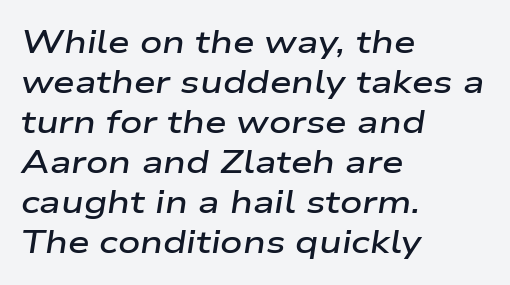
{"italic": "yes", "lean": "right", "slant_degrees": 9, "bold": "semi", "weight": "semibold", "width": "wide", "stroke_contrast": "low", "x_height": "medium", "monospaced": "no", "underline": "no", "align": "left", "line_spacing": "normal", "line_spacing_ratio": 1.29, "letter_spacing": "normal", "letter_spacing_em": 0.0, "glyph_px": 31}
